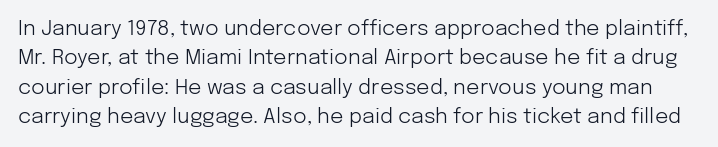
{"italic": "no", "bold": "no", "underline": "no", "line_spacing": "normal", "line_spacing_ratio": 1.4, "letter_spacing": "normal", "letter_spacing_em": 0.0, "glyph_px": 21}
